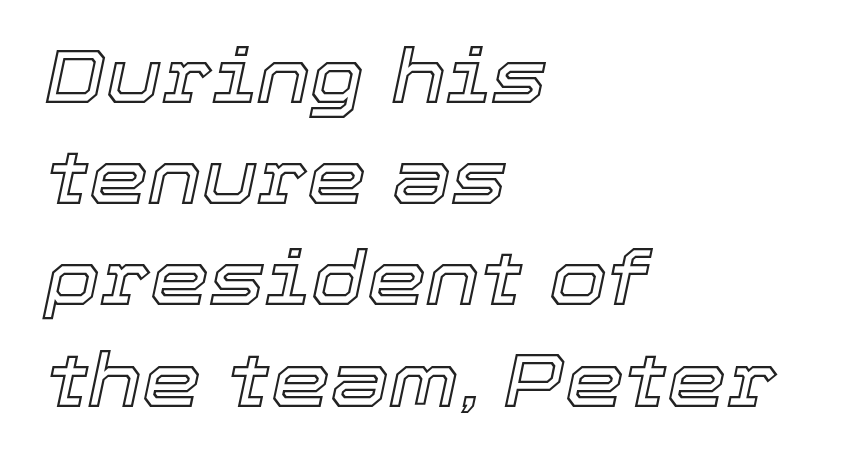
Nobody drew a line under any word here. Italic: yes, the glyphs are oblique. The ragged edge is on the right, which tells us the setting is flush left. The rendering uses natural spacing where letterforms have individual widths.
